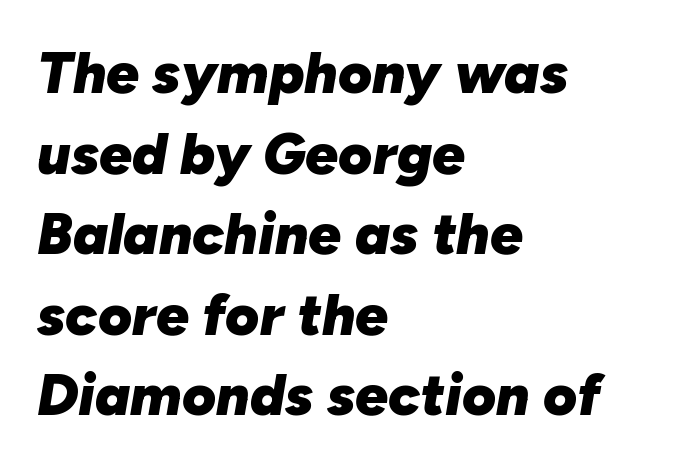
Q: Is the text bold? A: Yes.
Q: Is the text italic (slanted)? A: Yes, it leans right by about 10 degrees.
Q: Is the text underlined? A: No.
Q: How is the paragraph aligned? A: Left-aligned.
Q: Is the spacing between letters normal or unusually wide? A: Normal.
Q: Is the spacing between lines tight, normal or loose? A: Normal.
Q: Width (condensed, normal, or wide)? A: Normal.
Q: Stroke contrast? A: Low.
Q: x-height? A: Medium.
Q: Monospaced? A: No.
